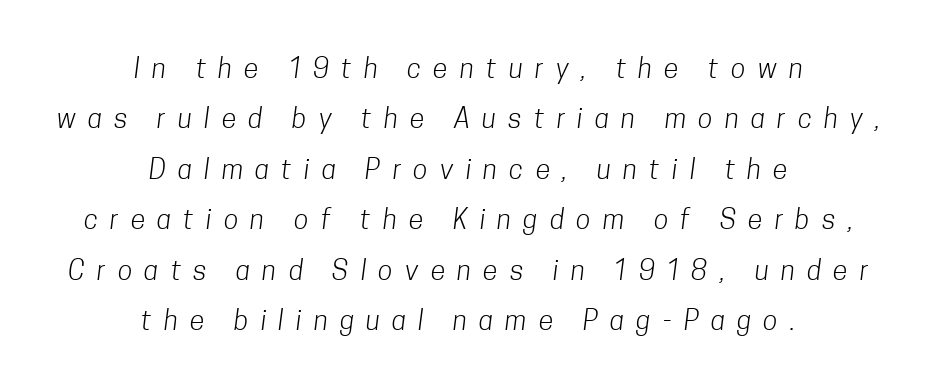
The image shows 27 px text type; set centered, line spacing 1.87x, unusually wide letter spacing (+0.45 em), not underlined.
